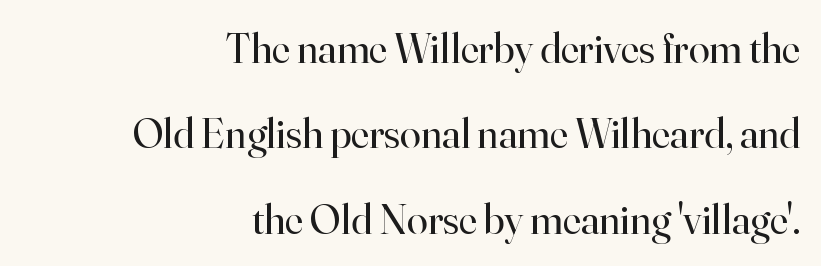
Q: Is the text bold? A: No.
Q: Is the text italic (slanted)? A: No, it is upright.
Q: Is the typeface a serif or a sans-serif typeface? A: Serif.
Q: Is the text underlined? A: No.
Q: How is the paragraph aligned? A: Right-aligned.
Q: Is the spacing between letters normal or unusually wide? A: Normal.
Q: Is the spacing between lines tight, normal or loose? A: Loose.
Q: Width (condensed, normal, or wide)? A: Normal.
Q: Stroke contrast? A: High.
Q: x-height? A: Small.
Q: Monospaced? A: No.
